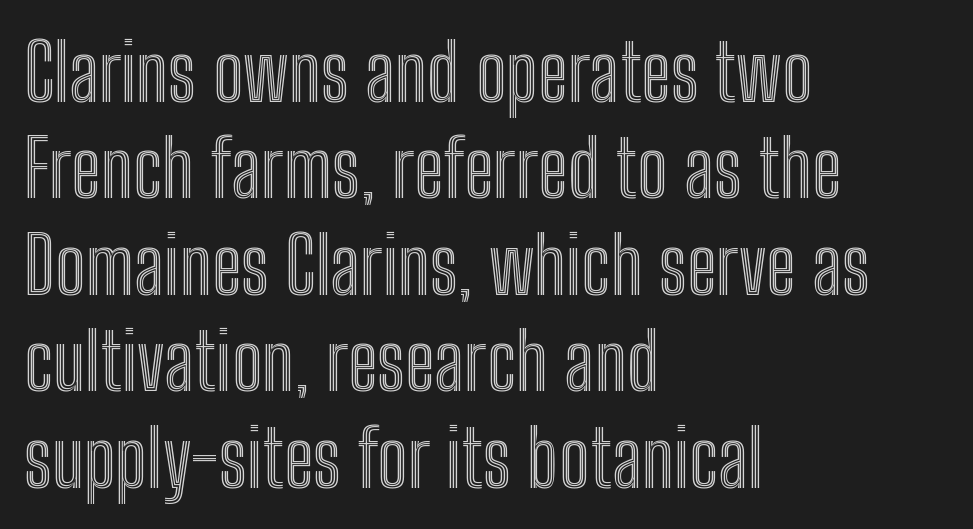
{"italic": "no", "width": "condensed", "x_height": "medium", "monospaced": "no", "underline": "no", "align": "left", "line_spacing_ratio": 1.22, "letter_spacing": "normal", "letter_spacing_em": 0.0, "glyph_px": 79}
